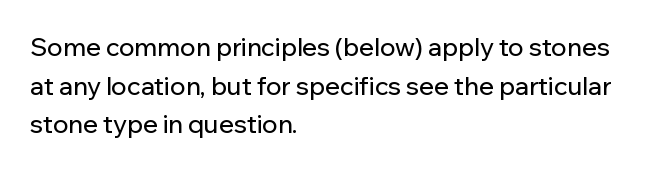
Inter-character spacing is left at the font's built-in metrics. Quick note: underline off. Horizontal alignment here is leftward, the default for most running prose. Posture: vertical. Line spacing here is normal.
